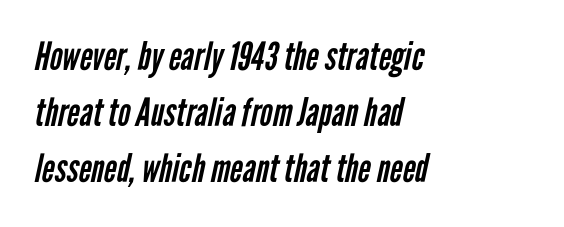
The image shows 39 px regular-weight, condensed sans-serif type; set left-aligned, normal line spacing (1.44x), normal letter spacing, not underlined; low stroke contrast and a medium x-height.
